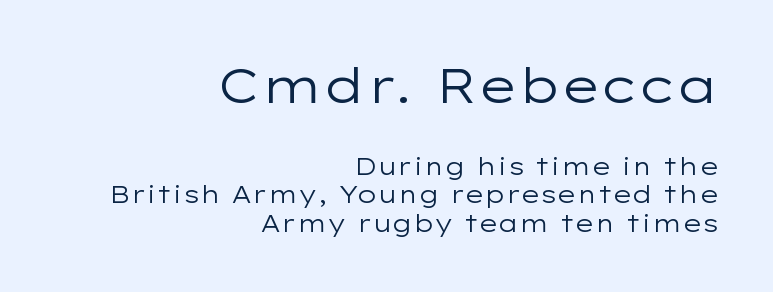
{"serif": "no", "italic": "no", "bold": "no", "weight": "regular", "width": "wide", "stroke_contrast": "low", "x_height": "medium", "monospaced": "no", "underline": "no", "align": "right", "line_spacing_ratio": 1.18, "letter_spacing": "normal", "letter_spacing_em": 0.0, "larger_block": "first", "size_ratio": 2.04, "glyph_px": 49}
